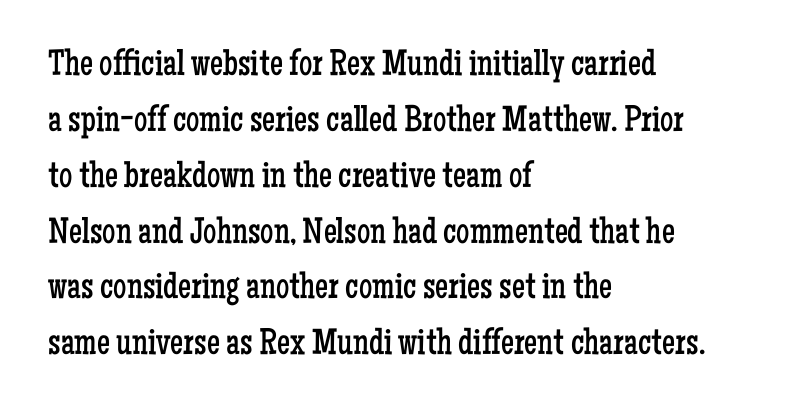
Q: Is the text bold? A: No.
Q: Is the text italic (slanted)? A: No, it is upright.
Q: Is the typeface a serif or a sans-serif typeface? A: Serif.
Q: Is the text underlined? A: No.
Q: How is the paragraph aligned? A: Left-aligned.
Q: Is the spacing between letters normal or unusually wide? A: Normal.
Q: Is the spacing between lines tight, normal or loose? A: Normal.
Q: Width (condensed, normal, or wide)? A: Condensed.
Q: Stroke contrast? A: Low.
Q: x-height? A: Medium.
Q: Monospaced? A: No.
